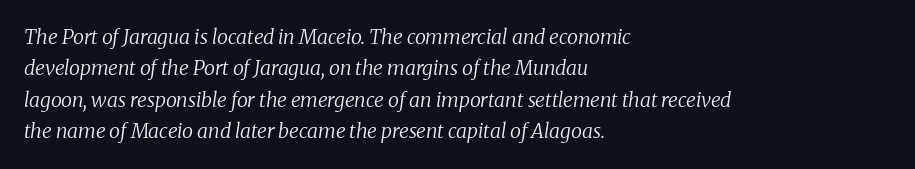
Q: Is the text bold? A: No.
Q: Is the text italic (slanted)? A: Yes, it leans right by about 8 degrees.
Q: Is the text underlined? A: No.
Q: How is the paragraph aligned? A: Left-aligned.
Q: Is the spacing between letters normal or unusually wide? A: Normal.
Q: Is the spacing between lines tight, normal or loose? A: Normal.
